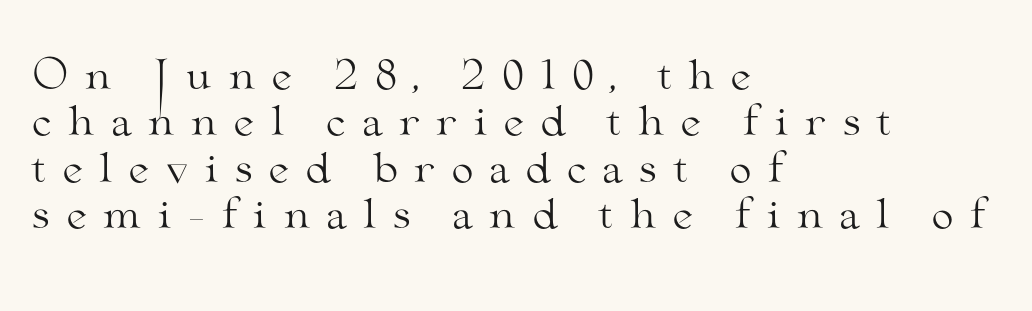
Display-style spreading of the glyphs; the letterfit is very open. This rendering uses left alignment, leaving the right contour irregular. Each letter keeps its own natural width here, so spacing adapts to shape. The letterforms sit at book weight or below.
